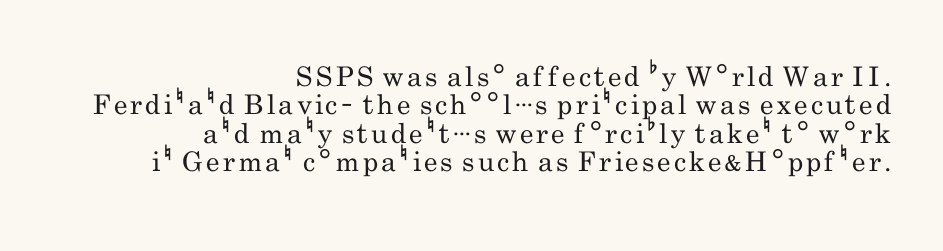
{"italic": "no", "bold": "no", "underline": "no", "align": "right", "line_spacing": "tight", "line_spacing_ratio": 1.05, "glyph_px": 27}
